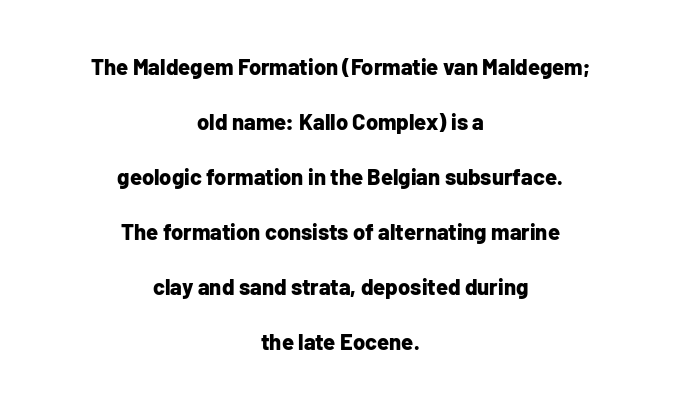
Anything drawn beneath the words? Only blank space. These words are printed bold, with thick strokes throughout. Italic: no, the glyphs are upright roman. Baseline-to-baseline distance is far greater than the letter height. Between one letter and the next there's only the usual sliver of space.
